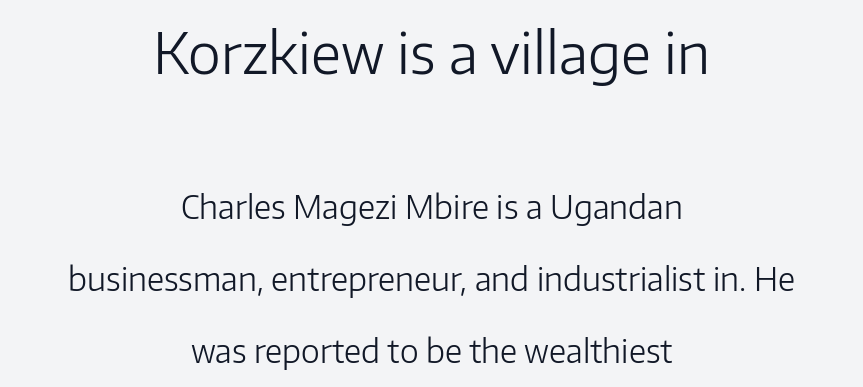
The image shows 56 px light sans-serif type, upright; set centered, loose line spacing (2.24x), normal letter spacing, not underlined; the first (top) block is 1.75x larger; low stroke contrast and a medium x-height.
